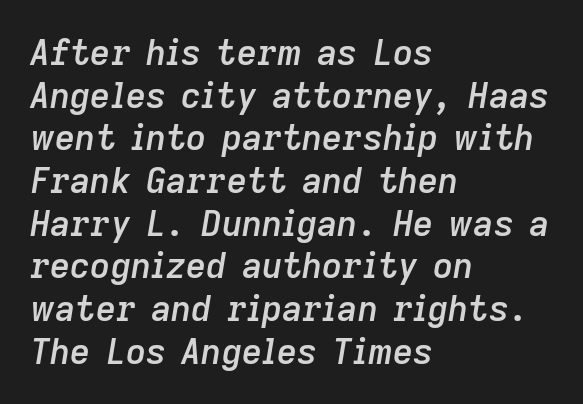
{"italic": "yes", "lean": "right", "slant_degrees": 9, "bold": "semi", "weight": "semibold", "width": "normal", "stroke_contrast": "low", "x_height": "medium", "monospaced": "no", "underline": "no", "align": "left", "line_spacing_ratio": 1.22, "letter_spacing": "normal", "letter_spacing_em": 0.0, "glyph_px": 35}
